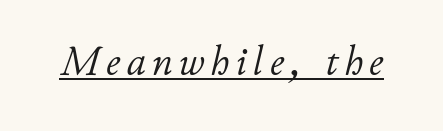
{"italic": "yes", "lean": "right", "slant_degrees": 11, "bold": "no", "weight": "light", "width": "normal", "stroke_contrast": "low", "x_height": "small", "monospaced": "no", "underline": "yes", "glyph_px": 43}
